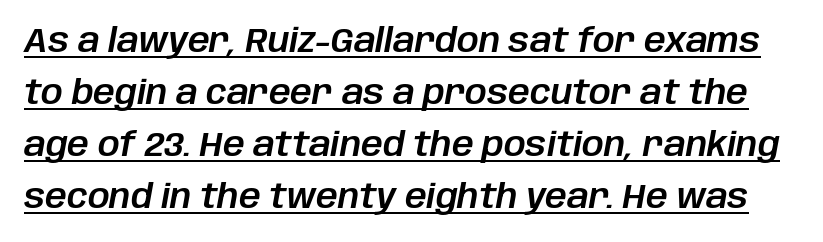
{"italic": "yes", "lean": "right", "slant_degrees": 10, "width": "normal", "stroke_contrast": "low", "x_height": "large", "monospaced": "no", "underline": "yes", "line_spacing": "normal", "line_spacing_ratio": 1.53, "letter_spacing": "normal", "letter_spacing_em": 0.0, "glyph_px": 34}
